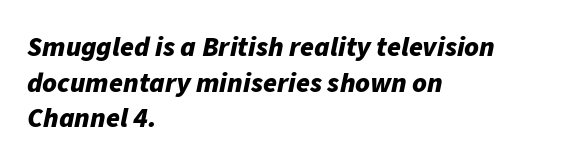
The image shows 28 px bold type, italic (leaning right); set left-aligned, normal line spacing (1.27x), normal letter spacing, not underlined; low stroke contrast and a medium x-height.
